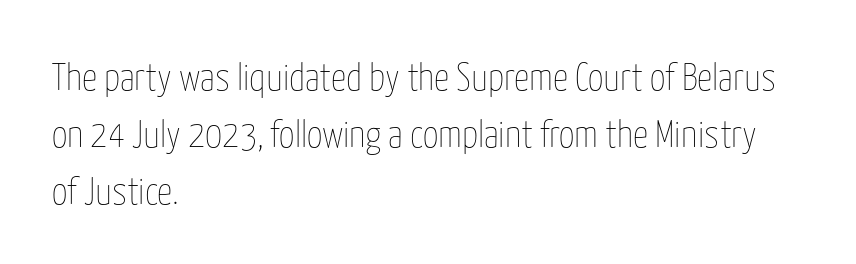
The image shows 38 px thin, condensed type, upright; set left-aligned, normal line spacing (1.5x), normal letter spacing, not underlined; low stroke contrast and a medium x-height.
